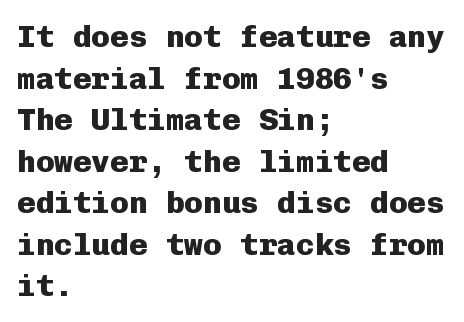
The image shows 31 px heavy sans-serif type, upright, monospaced; set left-aligned, normal line spacing (1.34x), normal letter spacing, not underlined; low stroke contrast and a medium x-height.
